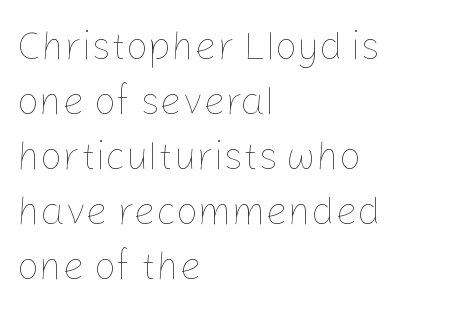
Whoever set this chose a conventional vertical rhythm. The gaps between neighbouring characters are ordinary and unremarkable. Ordinary non-slanted type is in use. The gap between lines stays unmarked. Is this a fixed-width face? No — the glyphs have proportional, varying widths.
